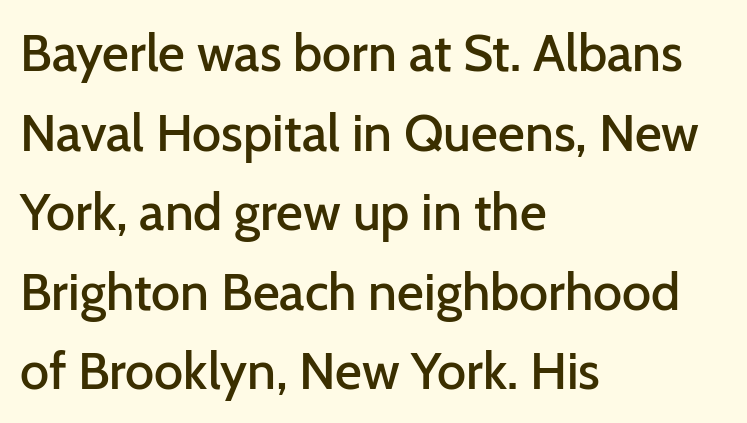
Q: Is the text bold? A: Semi-bold.
Q: Is the text italic (slanted)? A: No, it is upright.
Q: Is the typeface a serif or a sans-serif typeface? A: Sans-serif.
Q: Is the text underlined? A: No.
Q: How is the paragraph aligned? A: Left-aligned.
Q: Is the spacing between letters normal or unusually wide? A: Normal.
Q: Is the spacing between lines tight, normal or loose? A: Normal.
Q: Width (condensed, normal, or wide)? A: Normal.
Q: Stroke contrast? A: Low.
Q: x-height? A: Medium.
Q: Monospaced? A: No.
